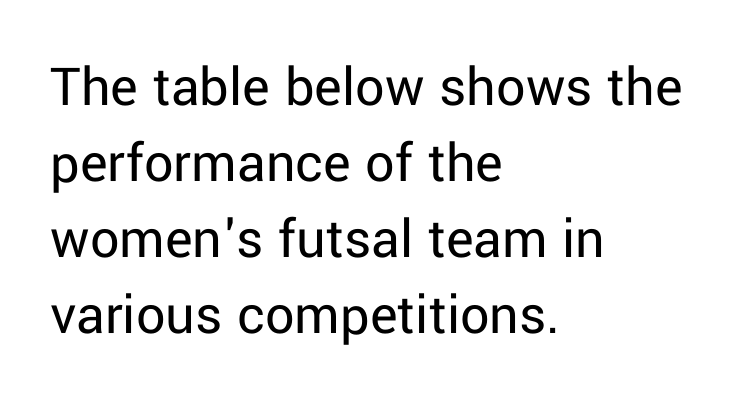
The image shows 58 px regular-weight sans-serif type, upright; set left-aligned, normal line spacing (1.31x), normal letter spacing, not underlined; low stroke contrast and a medium x-height.
